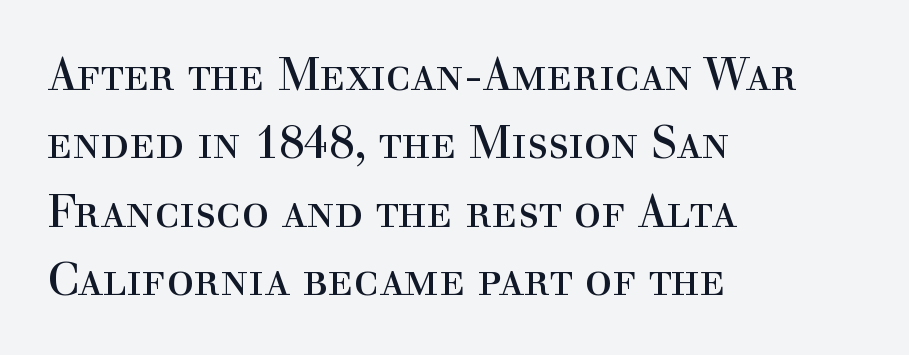
{"serif": "yes", "italic": "no", "bold": "no", "weight": "regular", "width": "normal", "x_height": "medium", "monospaced": "no", "underline": "no", "align": "left", "line_spacing": "normal", "line_spacing_ratio": 1.52, "letter_spacing": "normal", "letter_spacing_em": 0.0, "glyph_px": 45}
